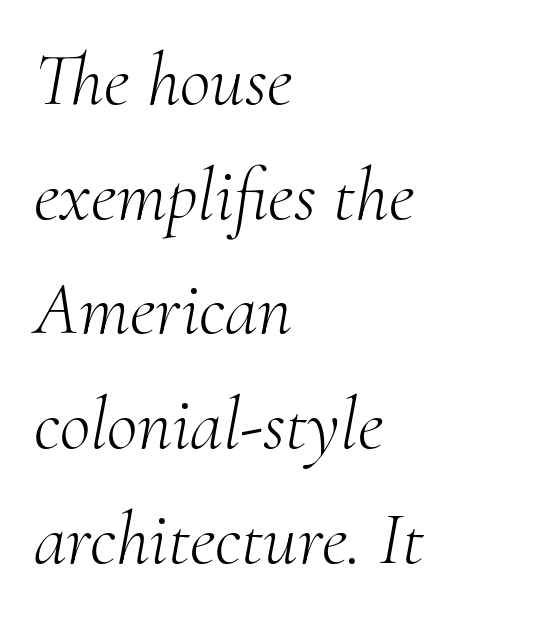
{"serif": "yes", "italic": "yes", "lean": "right", "slant_degrees": 10, "bold": "no", "weight": "light", "width": "normal", "stroke_contrast": "medium", "x_height": "small", "monospaced": "no", "underline": "no", "align": "left", "line_spacing": "normal", "line_spacing_ratio": 1.53, "letter_spacing": "normal", "letter_spacing_em": 0.0, "glyph_px": 75}
